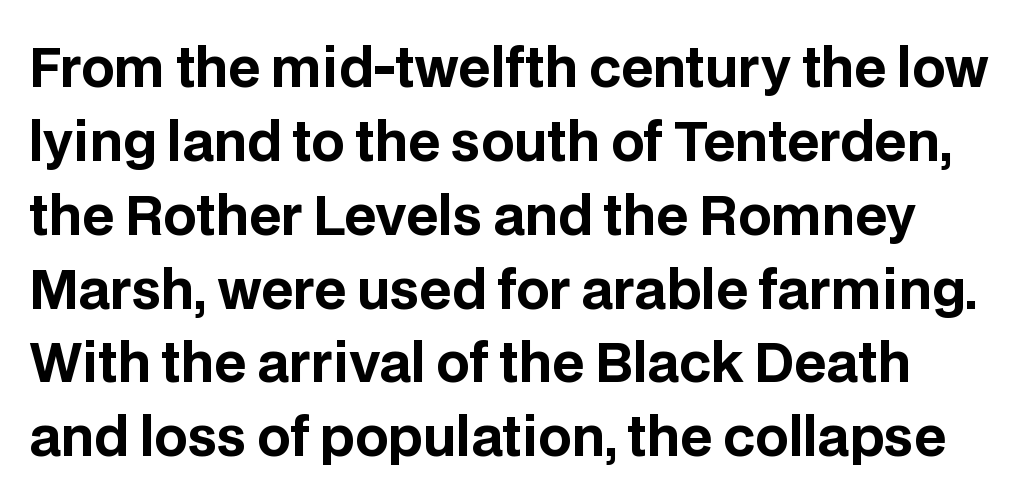
Letterform terminals end flat and unadorned throughout the passage. The lettering holds an erect, upright posture throughout. These lines sit exactly where default settings would place them. A dark, heavy texture on the line: the type is bold. The letters advance in unequal steps, a hallmark of proportional type. Observe the ordinary spacing: letters are neighbours, not strangers.
